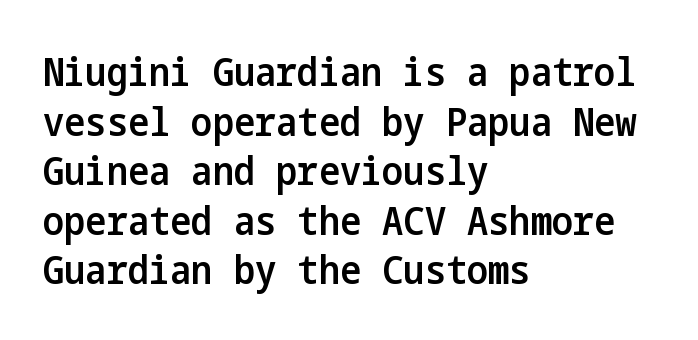
Check the space under the baseline: it is left empty. In terms of letterform style, serifs are entirely absent. Left-aligned paragraph, ragged on the right. The characters look somewhat weighty, a semibold short of true bold. Words appear dense and cohesive because spacing is normal. Vertical strokes here are truly vertical.
